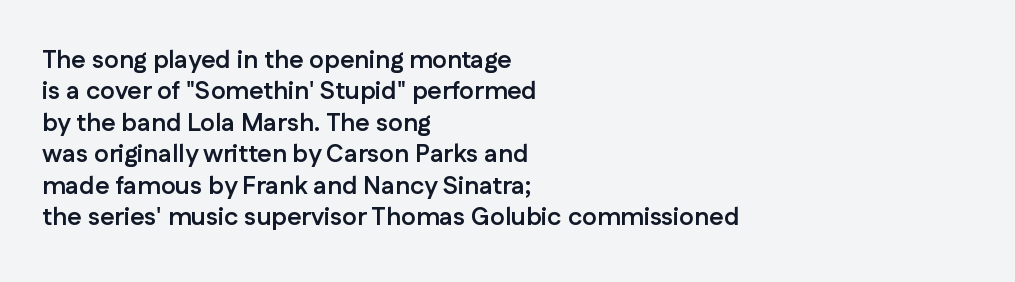
{"italic": "no", "bold": "yes", "underline": "no", "align": "left", "line_spacing": "normal", "line_spacing_ratio": 1.26, "letter_spacing": "normal", "letter_spacing_em": 0.0, "glyph_px": 25}
